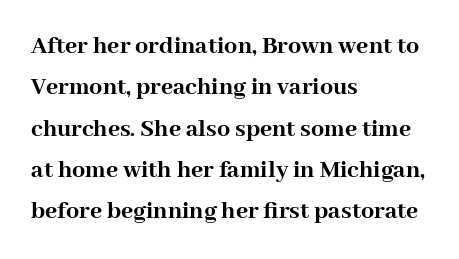
The image shows 26 px bold type, upright; set left-aligned, normal line spacing (1.59x), normal letter spacing, not underlined.
